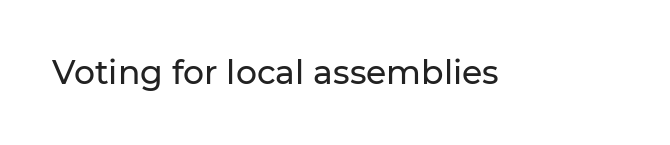
Is the letter spacing exaggerated? No — it looks like the ordinary default. A clean baseline with only descenders dipping below it. Is this a sans? Yes — the strokes have no serifs. Character widths vary here, with narrow letters taking less room than wide ones. Unlike italic type, these characters show no tilt at all.
